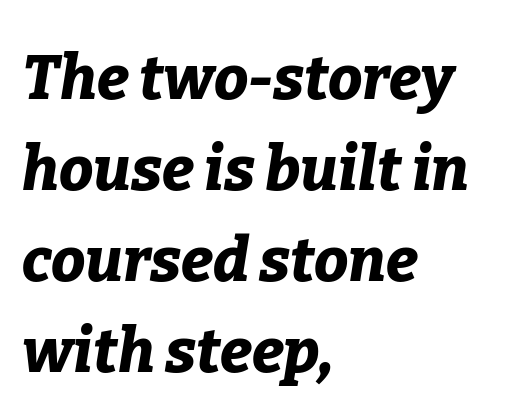
Q: Is the text bold? A: Yes.
Q: Is the text italic (slanted)? A: Yes, it leans right by about 9 degrees.
Q: Is the text underlined? A: No.
Q: How is the paragraph aligned? A: Left-aligned.
Q: Is the spacing between letters normal or unusually wide? A: Normal.
Q: Is the spacing between lines tight, normal or loose? A: Normal.
Q: Width (condensed, normal, or wide)? A: Normal.
Q: Stroke contrast? A: Low.
Q: x-height? A: Medium.
Q: Monospaced? A: No.
